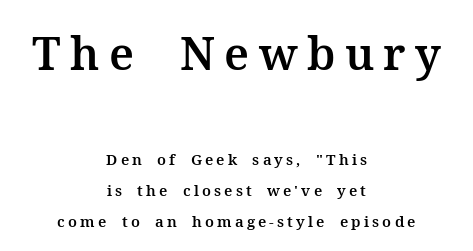
{"serif": "yes", "italic": "no", "width": "normal", "stroke_contrast": "medium", "x_height": "medium", "monospaced": "no", "underline": "no", "align": "center", "line_spacing": "loose", "line_spacing_ratio": 2.07, "letter_spacing": "wide", "letter_spacing_em": 0.21, "larger_block": "first", "size_ratio": 3.0, "glyph_px": 45}
